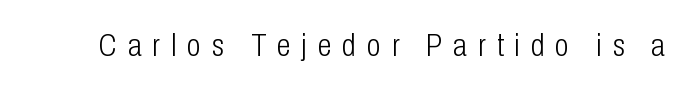
Stems and bowls with no extra thickness — not bold. The font's upright variant was chosen for this text. Note the varied advance widths — an 'i' is clearly narrower than an 'm'. Nope, no serifs anywhere on these letters.
